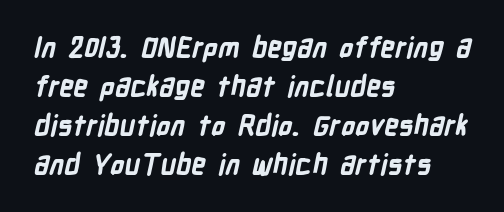
The space directly below the letters is spotless. Nothing sits at the stroke ends, so this counts as sans-serif. Typesetter's note: full bold, strokes at maximum text heaviness. The lines are quadded left. Nothing unusual about the tracking: characters are spaced as the font intends. Looks like regular typesetting: each glyph gets only the width it needs.
